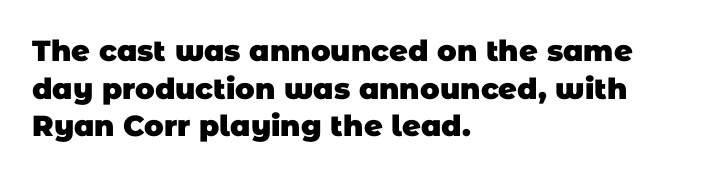
Typesetter's note: full bold, strokes at maximum text heaviness. Does the type have serifs? No, each stem ends abruptly. The type is set solid horizontally, with unmodified tracking. Notice how descenders clear the ascenders below comfortably — that's standard leading. Plain, unruled lines of type.
